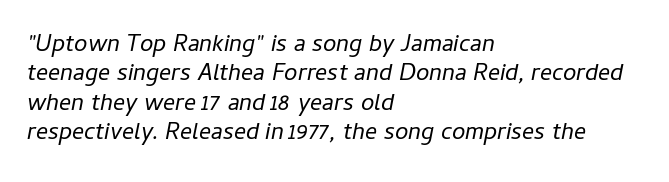
Q: Is the text bold? A: No.
Q: Is the text italic (slanted)? A: Yes, it leans right by about 11 degrees.
Q: Is the text underlined? A: No.
Q: How is the paragraph aligned? A: Left-aligned.
Q: Is the spacing between letters normal or unusually wide? A: Normal.
